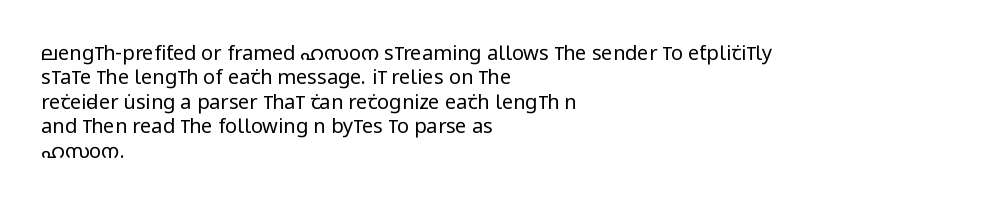
The image shows 20 px text type, upright; set left-aligned, line spacing 1.22x, normal letter spacing, not underlined.
